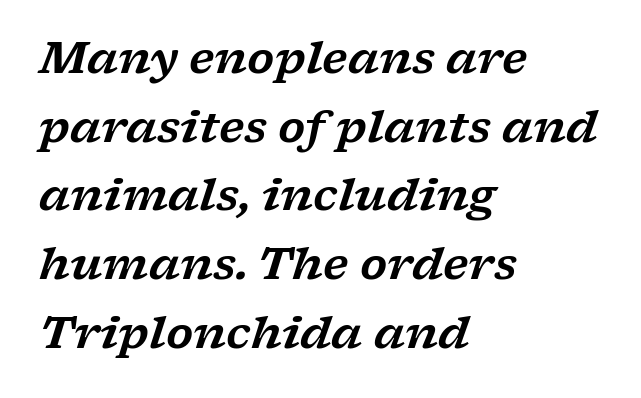
Q: Is the text italic (slanted)? A: Yes, it leans right by about 17 degrees.
Q: Is the typeface a serif or a sans-serif typeface? A: Serif.
Q: Is the text underlined? A: No.
Q: How is the paragraph aligned? A: Left-aligned.
Q: Is the spacing between letters normal or unusually wide? A: Normal.
Q: Is the spacing between lines tight, normal or loose? A: Normal.
Q: Width (condensed, normal, or wide)? A: Wide.
Q: Stroke contrast? A: Low.
Q: x-height? A: Medium.
Q: Monospaced? A: No.
